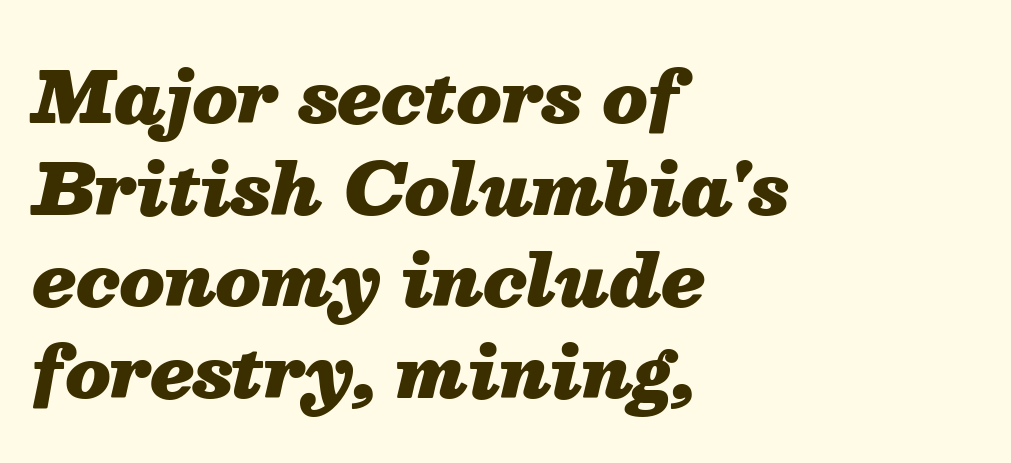
Q: Is the text bold? A: Yes.
Q: Is the text italic (slanted)? A: Yes, it leans right by about 13 degrees.
Q: Is the text underlined? A: No.
Q: How is the paragraph aligned? A: Left-aligned.
Q: Is the spacing between letters normal or unusually wide? A: Normal.
Q: Is the spacing between lines tight, normal or loose? A: Normal.
Q: Width (condensed, normal, or wide)? A: Normal.
Q: Stroke contrast? A: Medium.
Q: x-height? A: Medium.
Q: Monospaced? A: No.
